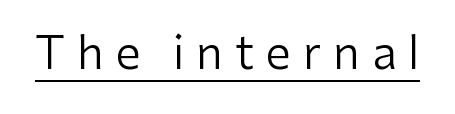
Q: Is the text bold? A: No.
Q: Is the text italic (slanted)? A: No, it is upright.
Q: Is the typeface a serif or a sans-serif typeface? A: Sans-serif.
Q: Is the text underlined? A: Yes.
Q: Is the spacing between letters normal or unusually wide? A: Unusually wide.
Q: Width (condensed, normal, or wide)? A: Normal.
Q: Stroke contrast? A: Low.
Q: x-height? A: Medium.
Q: Monospaced? A: No.
